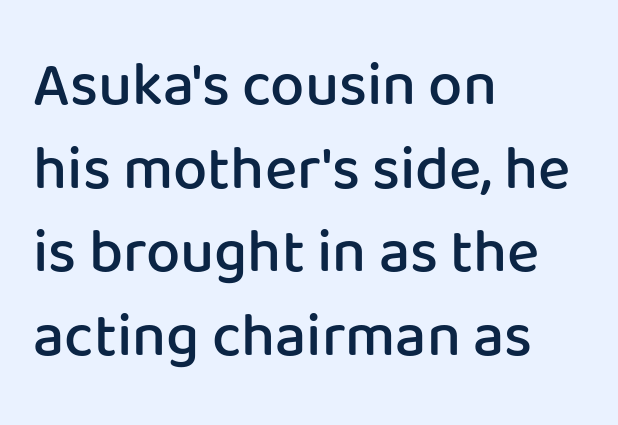
The image shows 61 px semibold sans-serif type, upright; set left-aligned, normal line spacing (1.37x), normal letter spacing, not underlined; low stroke contrast and a medium x-height.
